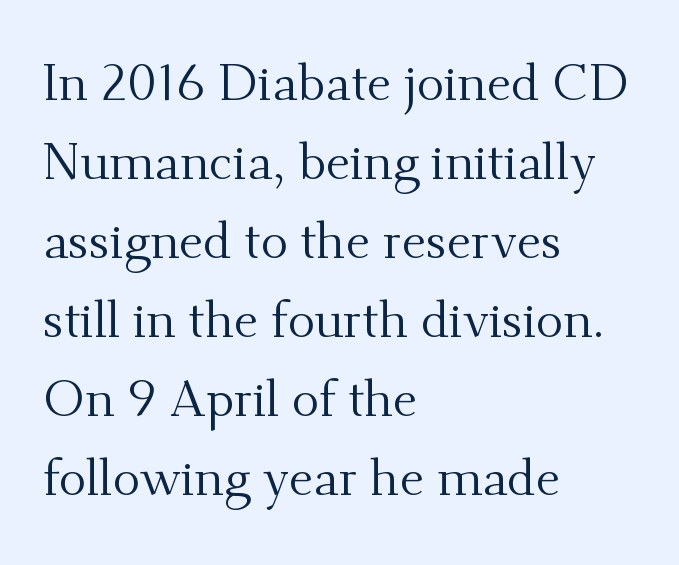
Does extra space separate the letters? No, they use regular spacing. Caption: face not bold, strokes unweighted. The type sits square on the baseline with zero lean. A clean baseline with only descenders dipping below it. The passage shown is typeset with a serif family. The space between consecutive lines is moderate.
